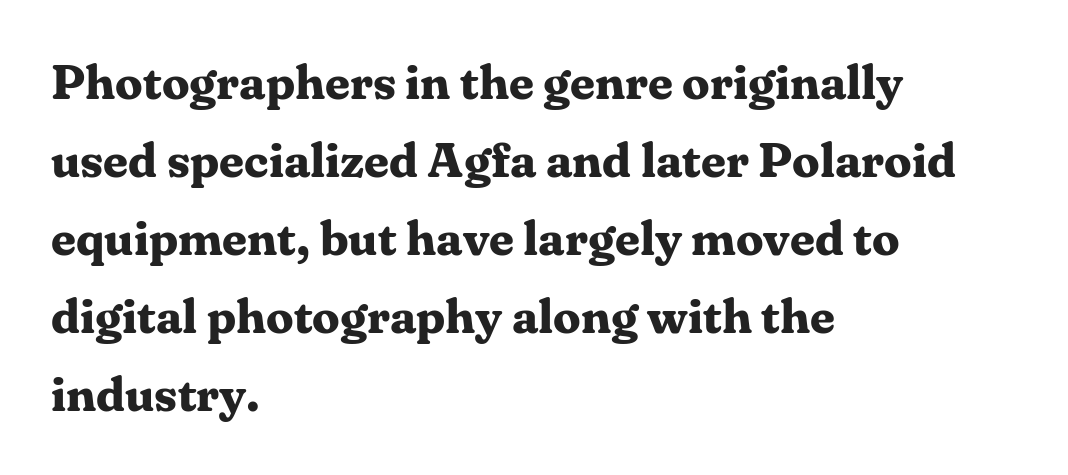
The image shows 49 px bold serif type, upright; set left-aligned, normal line spacing (1.59x), normal letter spacing, not underlined; medium stroke contrast and a medium x-height.
